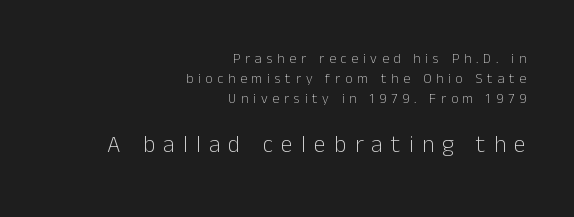
Q: Is the text bold? A: No.
Q: Is the text italic (slanted)? A: No, it is upright.
Q: Is the text underlined? A: No.
Q: How is the paragraph aligned? A: Right-aligned.
Q: Is the spacing between letters normal or unusually wide? A: Unusually wide.
Q: Is the spacing between lines tight, normal or loose? A: Normal.
Q: Which block of text is set in a larger size, the first (top) or the second (bottom)? A: The second (bottom) one.
